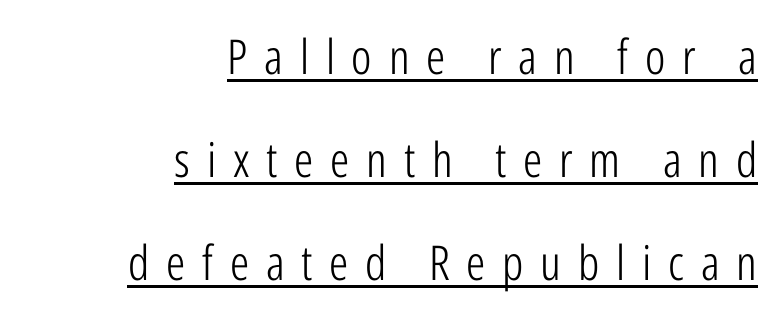
{"serif": "no", "italic": "no", "bold": "no", "weight": "light", "width": "condensed", "stroke_contrast": "low", "x_height": "medium", "monospaced": "no", "underline": "yes", "align": "right", "line_spacing": "loose", "line_spacing_ratio": 2.15, "letter_spacing": "wide", "letter_spacing_em": 0.35, "glyph_px": 48}
